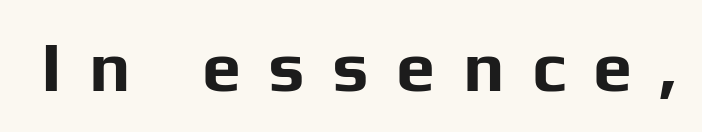
The image shows 70 px bold sans-serif type, upright; set unusually wide letter spacing (+0.39 em), not underlined; low stroke contrast and a medium x-height.
